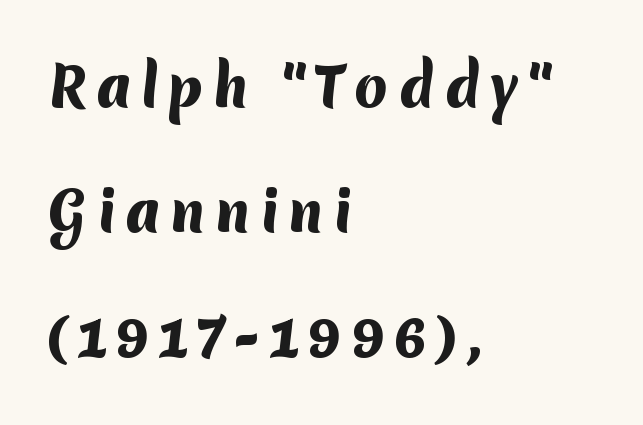
The image shows 53 px heavy sans-serif type; set left-aligned, loose line spacing (2.36x), not underlined; medium stroke contrast and a medium x-height.
